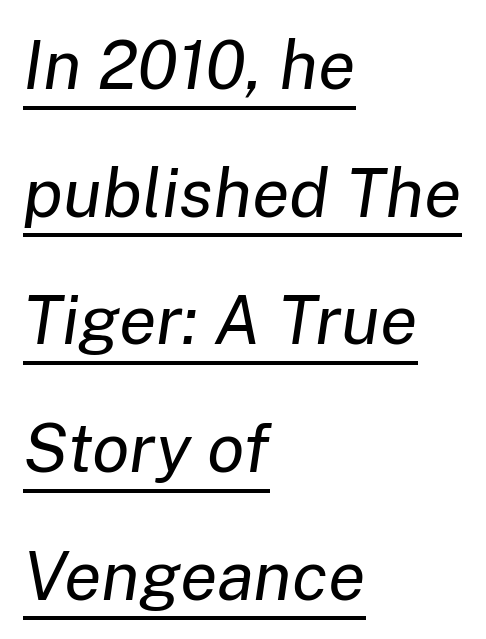
Weight: in the light-to-regular range. Proportional: the letters do not fall into vertical columns. The specimen reads as italic at a glance. The lines in this sample share a left origin and differ only in where they stop. The passage shown is underscored from start to finish.
